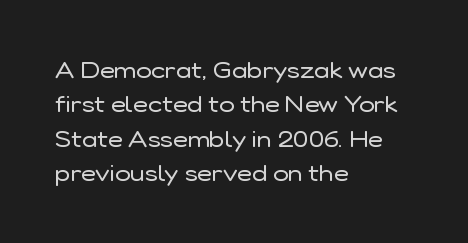
Observe the ordinary spacing: letters are neighbours, not strangers. Only glyphs here, with clear space below each row. Honestly, the row spacing looks completely unremarkable. No letter is thick-stroked: the sample isn't bold.
